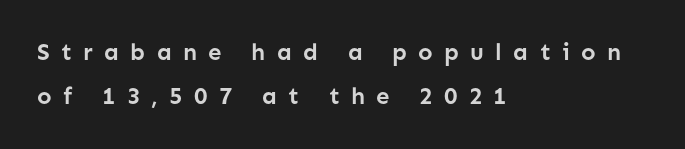
Q: Is the text bold? A: Yes.
Q: Is the text italic (slanted)? A: No, it is upright.
Q: Is the text underlined? A: No.
Q: How is the paragraph aligned? A: Left-aligned.
Q: Is the spacing between letters normal or unusually wide? A: Unusually wide.
